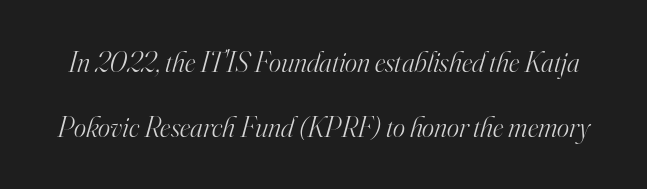
Q: Is the text bold? A: No.
Q: Is the text italic (slanted)? A: Yes, it leans right by about 16 degrees.
Q: Is the typeface a serif or a sans-serif typeface? A: Serif.
Q: Is the text underlined? A: No.
Q: Is the spacing between letters normal or unusually wide? A: Normal.
Q: Is the spacing between lines tight, normal or loose? A: Loose.
Q: Width (condensed, normal, or wide)? A: Normal.
Q: Stroke contrast? A: High.
Q: x-height? A: Small.
Q: Monospaced? A: No.
